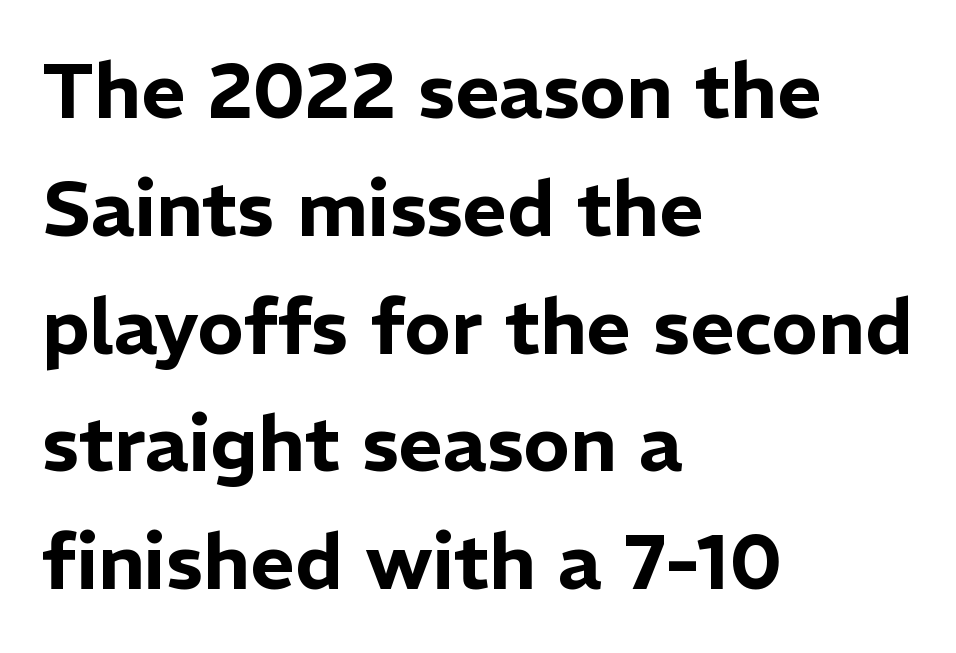
The image shows 77 px sans-serif type, upright; set left-aligned, normal line spacing (1.53x), normal letter spacing, not underlined; low stroke contrast and a medium x-height.
